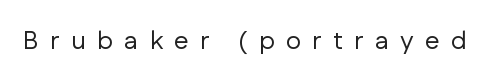
{"italic": "no", "bold": "no", "underline": "no", "letter_spacing": "wide", "letter_spacing_em": 0.44, "glyph_px": 26}
